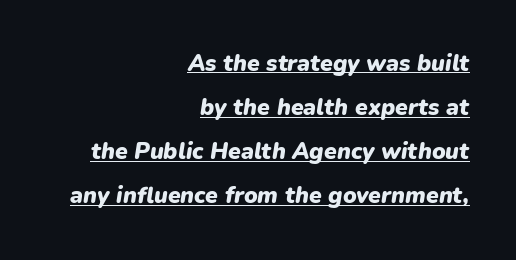
Q: Is the text bold? A: Yes.
Q: Is the text italic (slanted)? A: Yes, it leans right by about 9 degrees.
Q: Is the text underlined? A: Yes.
Q: How is the paragraph aligned? A: Right-aligned.
Q: Is the spacing between letters normal or unusually wide? A: Normal.
Q: Is the spacing between lines tight, normal or loose? A: Loose.
